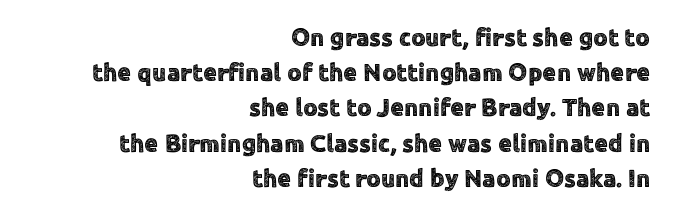
The image shows 25 px text type, upright; set right-aligned, normal line spacing (1.41x), normal letter spacing, not underlined.
